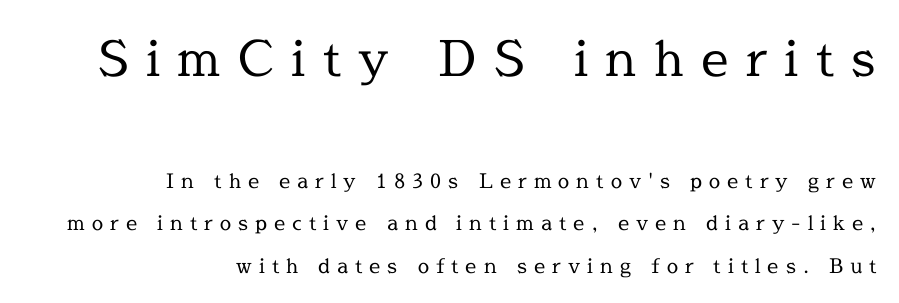
Q: Is the text bold? A: No.
Q: Is the text italic (slanted)? A: No, it is upright.
Q: Is the typeface a serif or a sans-serif typeface? A: Serif.
Q: Is the text underlined? A: No.
Q: How is the paragraph aligned? A: Right-aligned.
Q: Is the spacing between letters normal or unusually wide? A: Unusually wide.
Q: Is the spacing between lines tight, normal or loose? A: Loose.
Q: Which block of text is set in a larger size, the first (top) or the second (bottom)? A: The first (top) one.
Q: Width (condensed, normal, or wide)? A: Normal.
Q: x-height? A: Medium.
Q: Monospaced? A: No.
